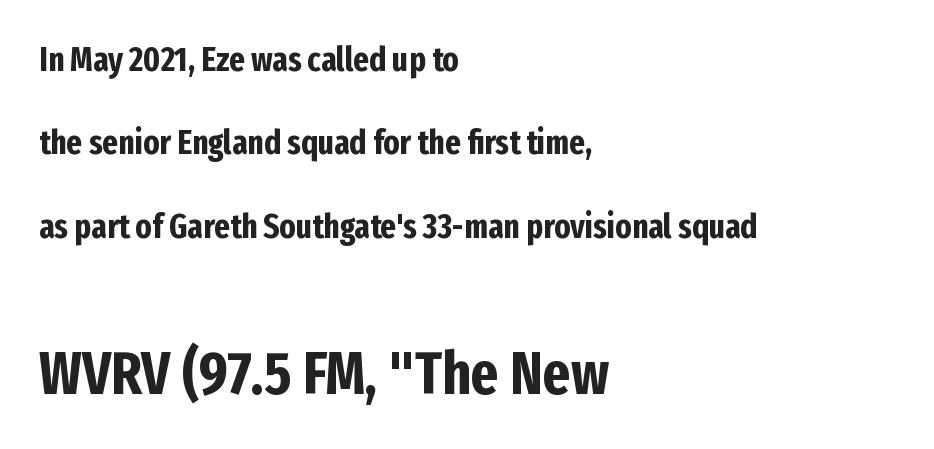
Q: Is the text bold? A: Yes.
Q: Is the text italic (slanted)? A: No, it is upright.
Q: Is the typeface a serif or a sans-serif typeface? A: Sans-serif.
Q: Is the text underlined? A: No.
Q: How is the paragraph aligned? A: Left-aligned.
Q: Is the spacing between letters normal or unusually wide? A: Normal.
Q: Is the spacing between lines tight, normal or loose? A: Loose.
Q: Which block of text is set in a larger size, the first (top) or the second (bottom)? A: The second (bottom) one.
Q: Width (condensed, normal, or wide)? A: Condensed.
Q: Stroke contrast? A: Low.
Q: x-height? A: Medium.
Q: Monospaced? A: No.
